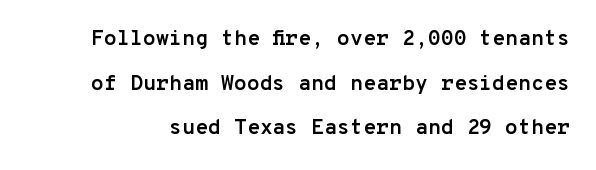
Weight check: bold — yes, fully. This is roman type, the default non-slanted kind. Vertical spacing — loose. Standard letterfit; no display-style spreading of the glyphs. Beneath every word, the page is bare.
